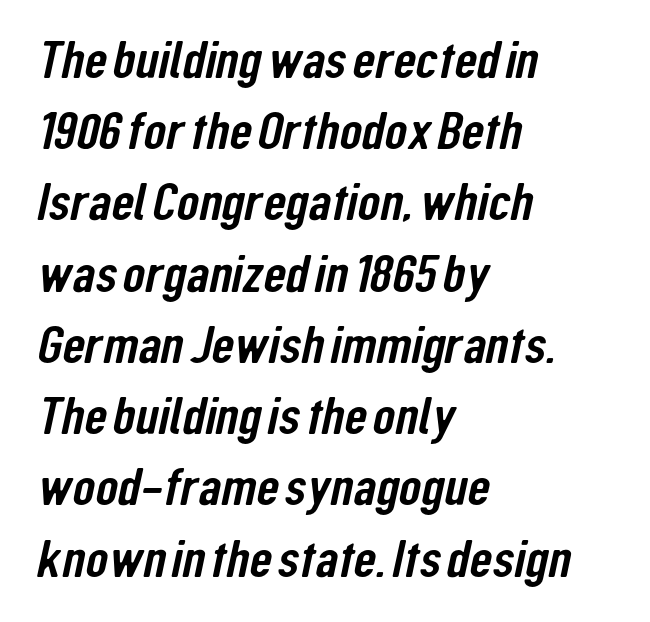
The image shows 52 px condensed sans-serif type; set left-aligned, normal line spacing (1.37x), normal letter spacing, not underlined; low stroke contrast and a medium x-height.
